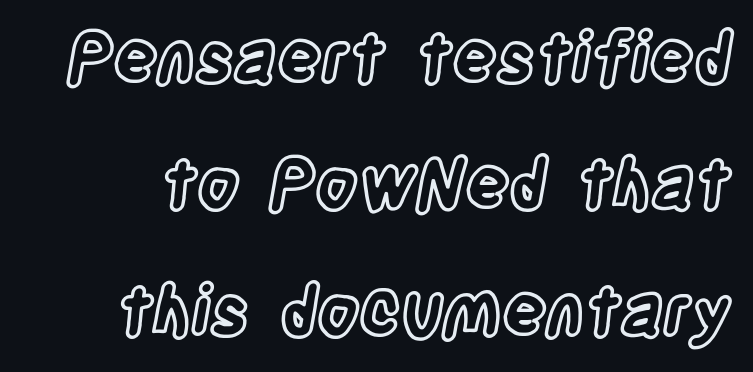
Between one letter and the next there's only the usual sliver of space. The face used here is proportionally spaced, like ordinary book or web type. Check the space under the baseline: it is left empty.
